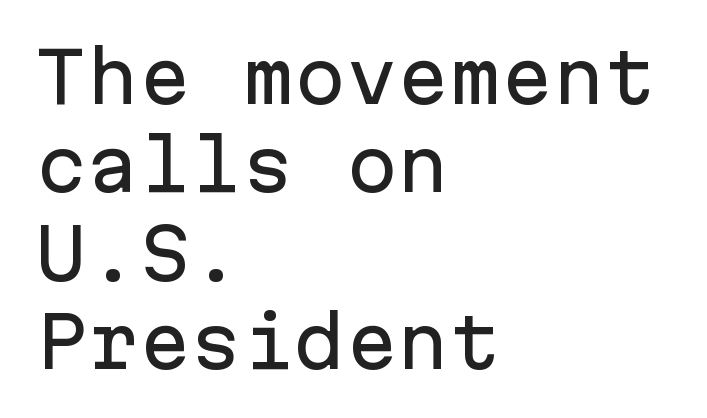
The image shows 69 px sans-serif type, upright, monospaced; set left-aligned, normal line spacing (1.28x), normal letter spacing, not underlined; low stroke contrast and a medium x-height.
